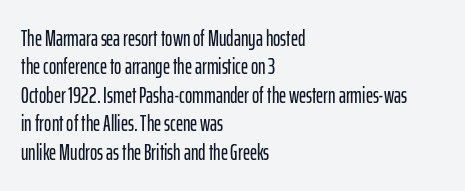
{"italic": "no", "underline": "no", "align": "left", "line_spacing": "normal", "line_spacing_ratio": 1.29, "letter_spacing": "normal", "letter_spacing_em": 0.0, "glyph_px": 22}
